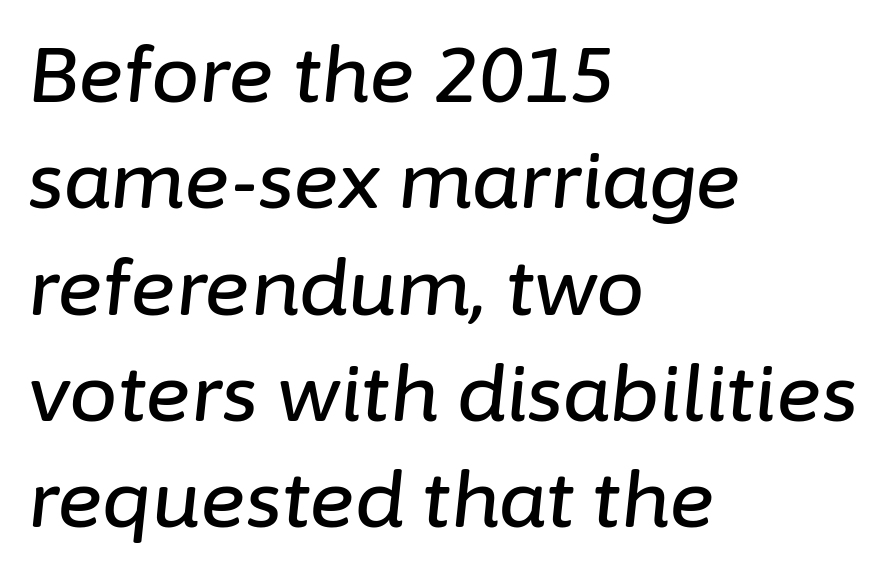
Q: Is the text italic (slanted)? A: Yes, it leans right by about 6 degrees.
Q: Is the text underlined? A: No.
Q: How is the paragraph aligned? A: Left-aligned.
Q: Is the spacing between letters normal or unusually wide? A: Normal.
Q: Is the spacing between lines tight, normal or loose? A: Normal.
Q: Width (condensed, normal, or wide)? A: Normal.
Q: Stroke contrast? A: Low.
Q: x-height? A: Medium.
Q: Monospaced? A: No.
